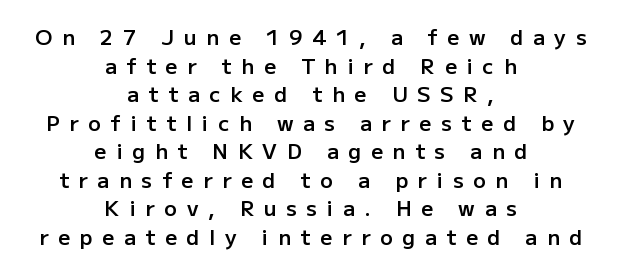
Q: Is the text bold? A: Semi-bold.
Q: Is the text italic (slanted)? A: No, it is upright.
Q: Is the text underlined? A: No.
Q: How is the paragraph aligned? A: Centered.
Q: Is the spacing between letters normal or unusually wide? A: Unusually wide.
Q: Is the spacing between lines tight, normal or loose? A: Normal.
